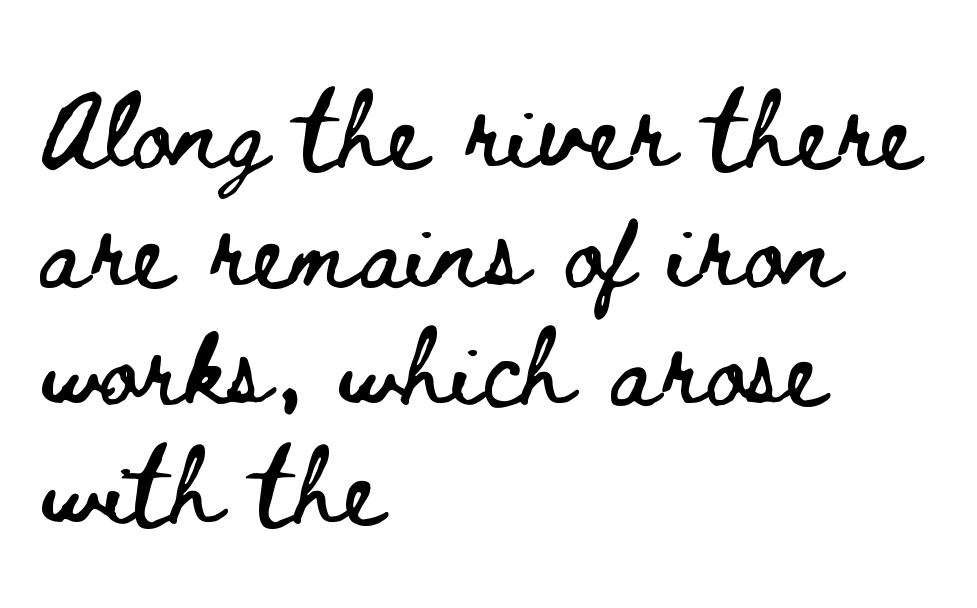
{"width": "wide", "stroke_contrast": "low", "x_height": "small", "monospaced": "no", "underline": "no", "align": "left", "line_spacing": "normal", "line_spacing_ratio": 1.52, "letter_spacing": "normal", "letter_spacing_em": 0.0, "glyph_px": 78}
